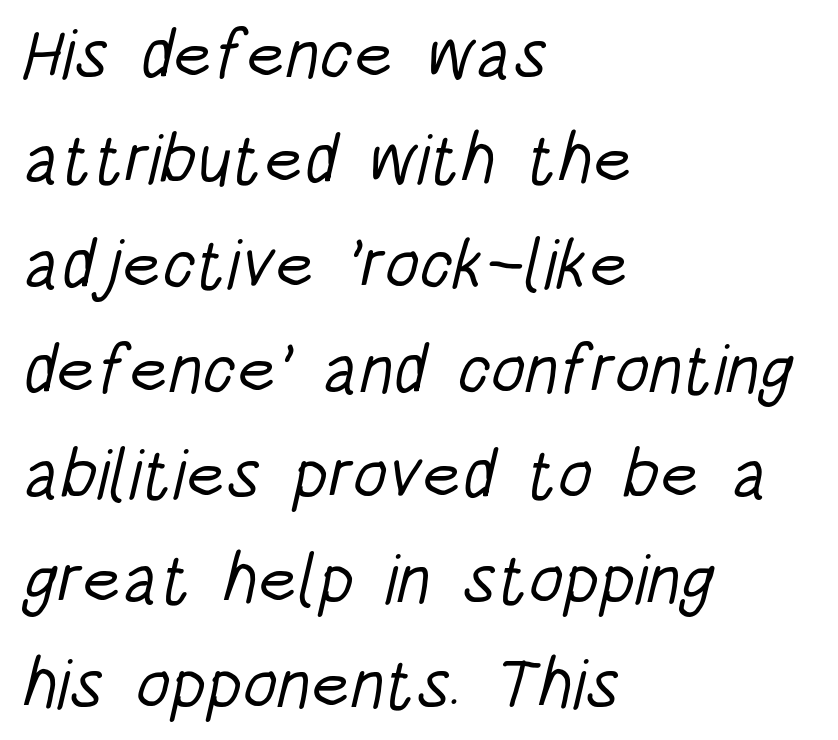
The image shows 70 px light, condensed sans-serif type; set left-aligned, normal line spacing (1.5x), normal letter spacing, not underlined; low stroke contrast and a large x-height.
